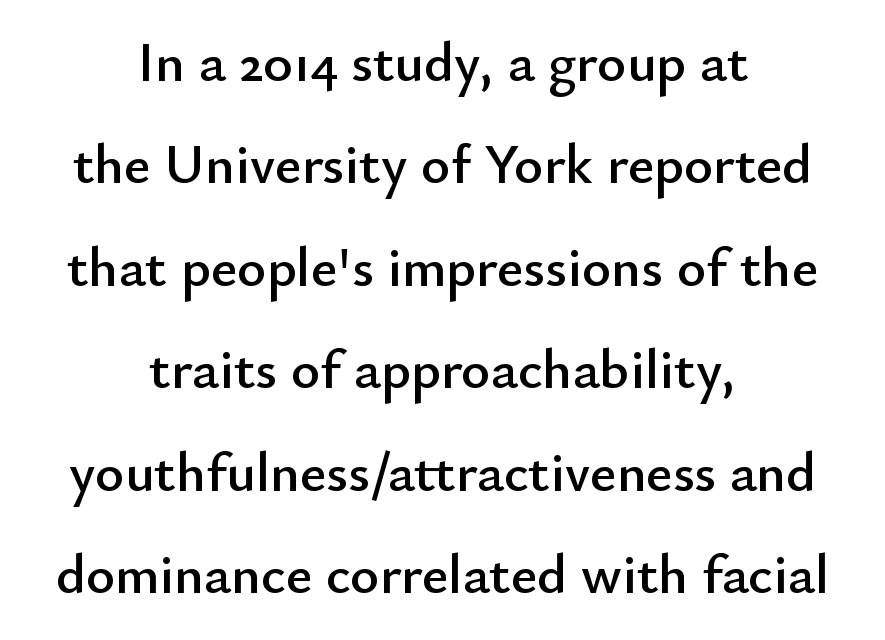
Q: Is the text italic (slanted)? A: No, it is upright.
Q: Is the typeface a serif or a sans-serif typeface? A: Sans-serif.
Q: Is the text underlined? A: No.
Q: How is the paragraph aligned? A: Centered.
Q: Is the spacing between letters normal or unusually wide? A: Normal.
Q: Width (condensed, normal, or wide)? A: Normal.
Q: Stroke contrast? A: Low.
Q: x-height? A: Small.
Q: Monospaced? A: No.
